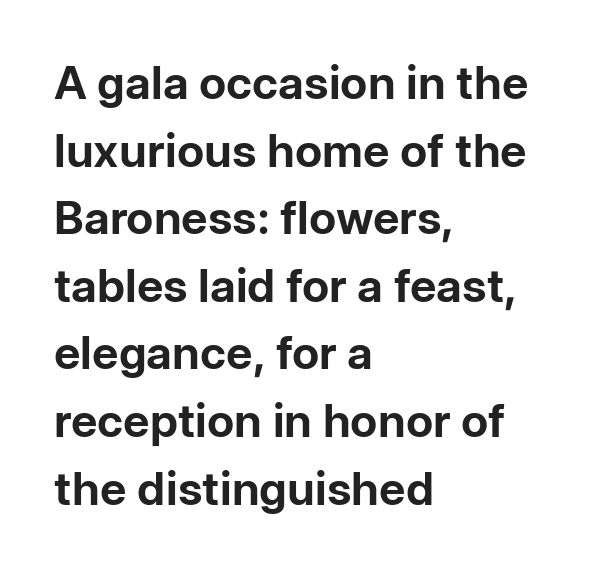
The image shows 46 px bold sans-serif type, upright; set left-aligned, normal line spacing (1.47x), normal letter spacing, not underlined; low stroke contrast and a medium x-height.
